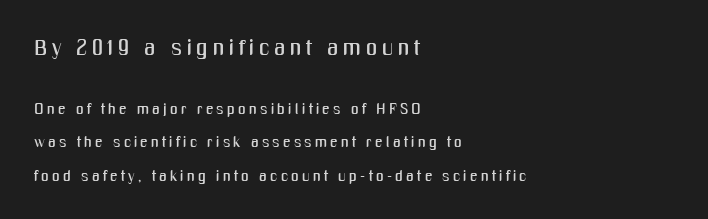
{"italic": "no", "underline": "no", "align": "left", "line_spacing": "loose", "line_spacing_ratio": 2.21, "letter_spacing": "wide", "letter_spacing_em": 0.21, "larger_block": "first", "size_ratio": 1.47, "glyph_px": 22}
